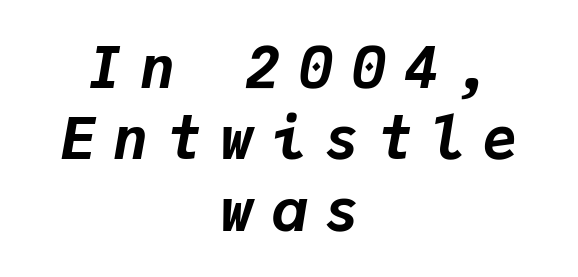
The image shows 58 px bold type, italic (leaning right), monospaced; set centered, line spacing 1.23x, unusually wide letter spacing (+0.31 em), not underlined; low stroke contrast and a medium x-height.
